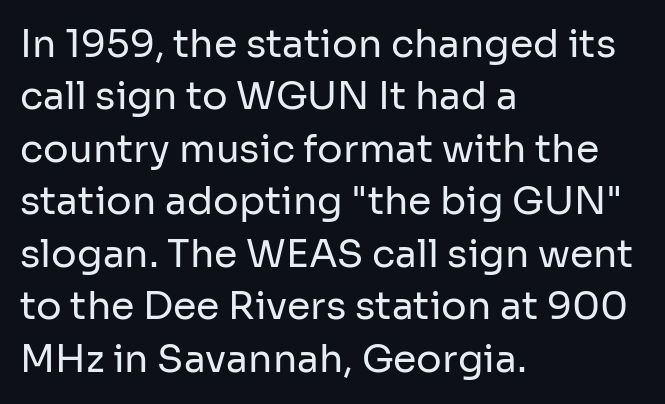
The image shows 38 px regular-weight sans-serif type, upright; set left-aligned, normal line spacing (1.38x), normal letter spacing, not underlined; low stroke contrast and a medium x-height.
